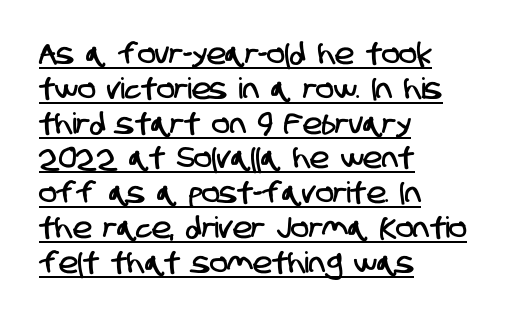
A student would call this left alignment; a typographer would say flush left, rag right. Note: no serifs on the glyphs. These characters rest on top of a visible drawn line. The passage shown is typed in a proportional face where columns would drift.
